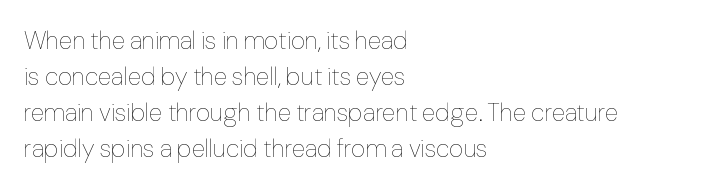
The image shows 25 px text type, upright; set left-aligned, normal line spacing (1.44x), normal letter spacing, not underlined.
